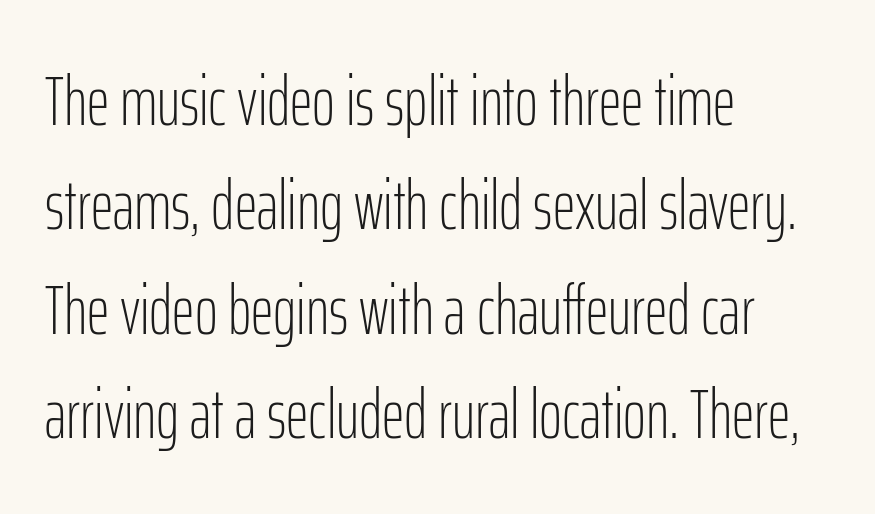
{"serif": "no", "italic": "no", "bold": "no", "weight": "light", "width": "condensed", "stroke_contrast": "low", "x_height": "medium", "monospaced": "no", "underline": "no", "align": "left", "line_spacing": "normal", "line_spacing_ratio": 1.49, "letter_spacing": "normal", "letter_spacing_em": 0.0, "glyph_px": 70}
